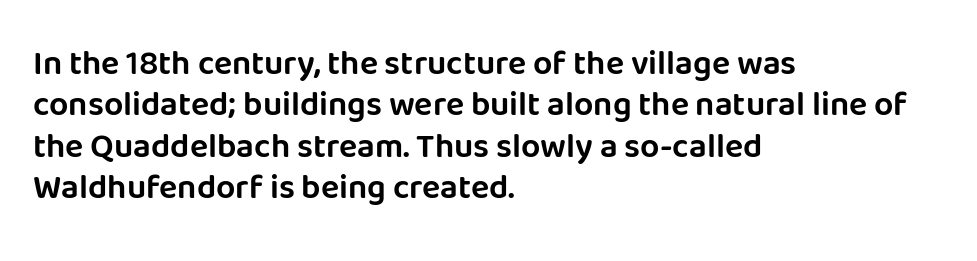
The image shows 34 px sans-serif type, upright; set left-aligned, line spacing 1.22x, normal letter spacing, not underlined; low stroke contrast and a large x-height.
